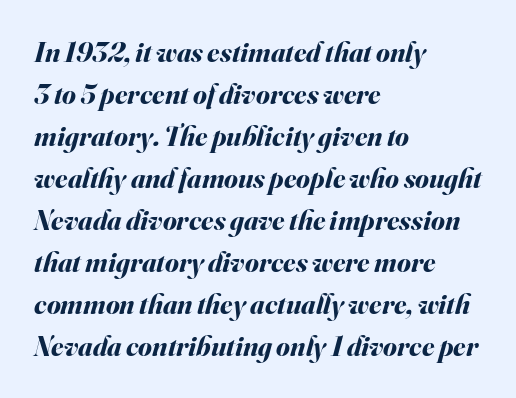
The image shows 28 px bold type, italic (leaning right); set left-aligned, normal line spacing (1.5x), normal letter spacing, not underlined; medium stroke contrast and a small x-height.
